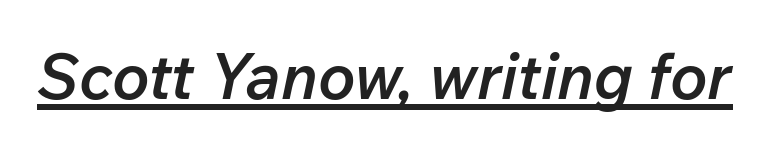
{"italic": "yes", "lean": "right", "slant_degrees": 12, "bold": "semi", "weight": "semibold", "width": "normal", "stroke_contrast": "low", "x_height": "medium", "monospaced": "no", "underline": "yes", "letter_spacing": "normal", "letter_spacing_em": 0.0, "glyph_px": 63}
